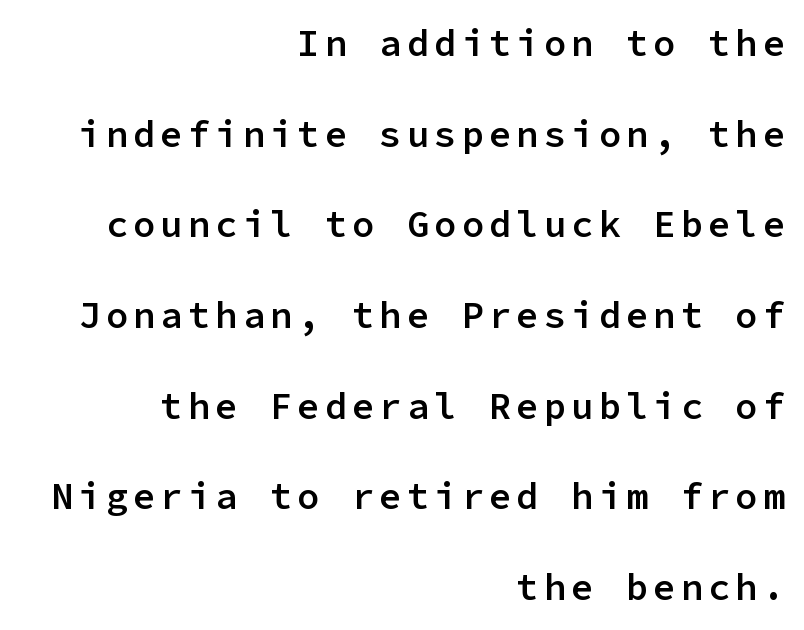
The image shows 37 px semibold sans-serif type, upright, monospaced; set right-aligned, loose line spacing (2.45x), not underlined; low stroke contrast and a medium x-height.
